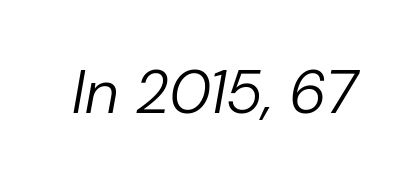
{"italic": "yes", "lean": "right", "slant_degrees": 10, "bold": "no", "weight": "regular", "width": "normal", "stroke_contrast": "low", "x_height": "medium", "monospaced": "no", "underline": "no", "letter_spacing": "normal", "letter_spacing_em": 0.0, "glyph_px": 61}
